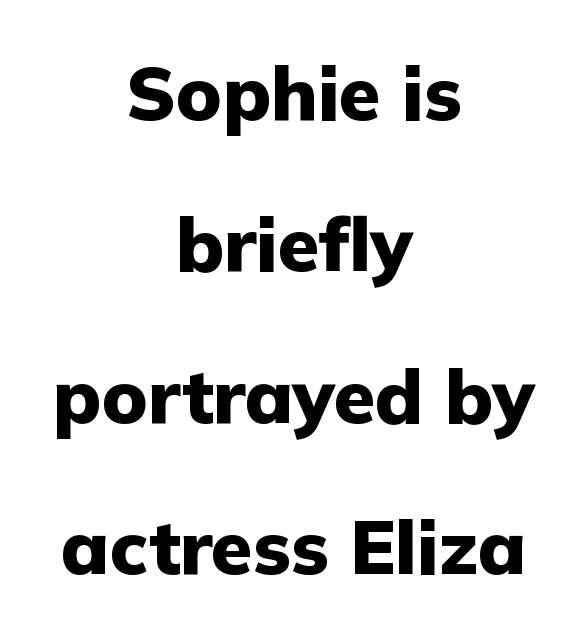
{"serif": "no", "italic": "no", "bold": "yes", "weight": "heavy", "width": "normal", "stroke_contrast": "low", "x_height": "medium", "monospaced": "no", "underline": "no", "align": "center", "line_spacing": "loose", "line_spacing_ratio": 2.02, "letter_spacing": "normal", "letter_spacing_em": 0.0, "glyph_px": 75}
